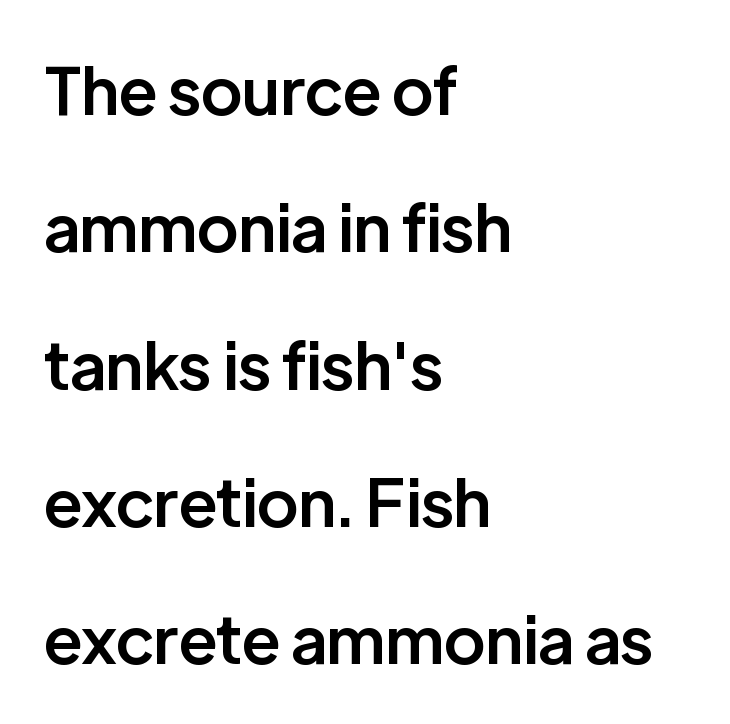
The image shows 66 px semibold sans-serif type, upright; set left-aligned, loose line spacing (2.08x), normal letter spacing, not underlined; low stroke contrast and a medium x-height.
